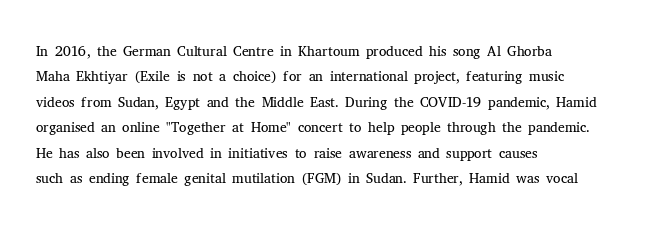
{"italic": "no", "bold": "no", "underline": "no", "align": "left", "line_spacing_ratio": 1.21, "letter_spacing": "normal", "letter_spacing_em": 0.0, "glyph_px": 21}
